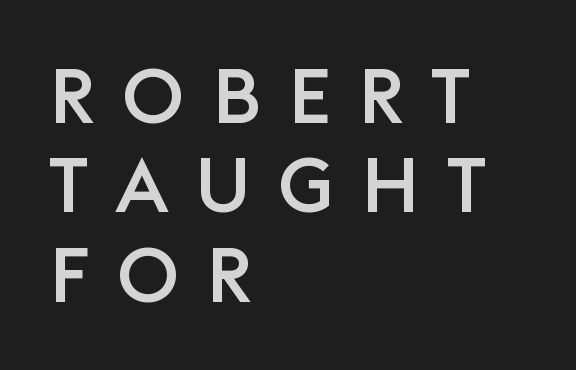
This sample has the flowing, uneven cadence of proportional lettering. The designer went with a sans here, leaving each stem footless. A classic flush-left, rag-right setting is used for this passage. The letters are spread apart with noticeably loose tracking. Check the space under the baseline: it is left empty. The letters stand straight up with perfectly vertical stems.
